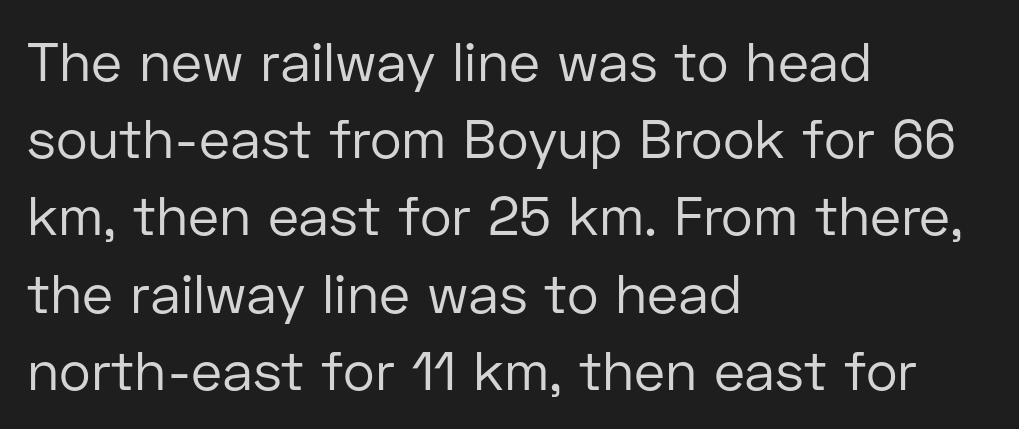
Q: Is the text bold? A: No.
Q: Is the text italic (slanted)? A: No, it is upright.
Q: Is the typeface a serif or a sans-serif typeface? A: Sans-serif.
Q: Is the text underlined? A: No.
Q: How is the paragraph aligned? A: Left-aligned.
Q: Is the spacing between letters normal or unusually wide? A: Normal.
Q: Is the spacing between lines tight, normal or loose? A: Normal.
Q: Width (condensed, normal, or wide)? A: Normal.
Q: Stroke contrast? A: Low.
Q: x-height? A: Medium.
Q: Monospaced? A: No.
